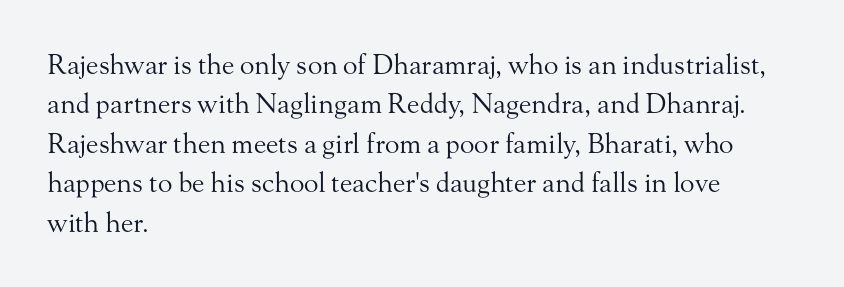
The image shows 27 px text type, upright; set left-aligned, normal line spacing (1.46x), normal letter spacing, not underlined.
